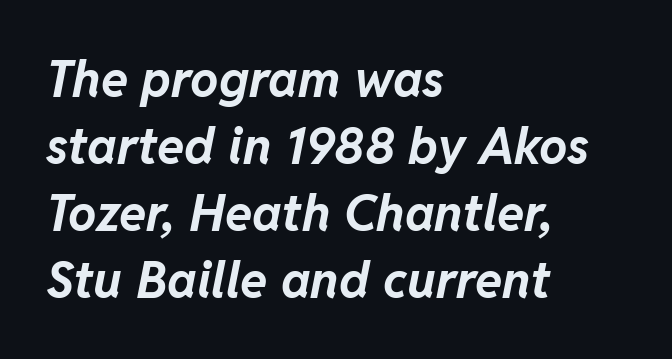
Q: Is the text bold? A: Yes.
Q: Is the text italic (slanted)? A: Yes, it leans right by about 11 degrees.
Q: Is the text underlined? A: No.
Q: How is the paragraph aligned? A: Left-aligned.
Q: Is the spacing between letters normal or unusually wide? A: Normal.
Q: Is the spacing between lines tight, normal or loose? A: Normal.
Q: Width (condensed, normal, or wide)? A: Normal.
Q: Stroke contrast? A: Low.
Q: x-height? A: Medium.
Q: Monospaced? A: No.
